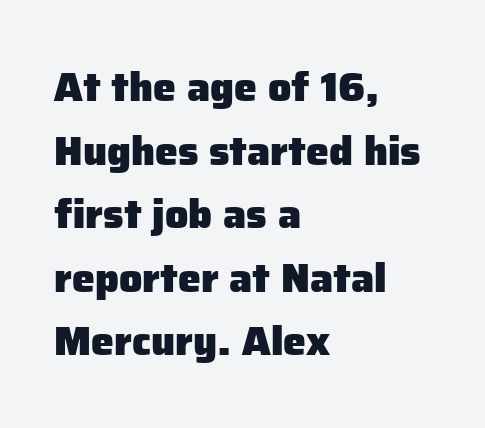
The image shows 41 px heavy sans-serif type, upright; set left-aligned, normal line spacing (1.55x), normal letter spacing, not underlined; low stroke contrast and a medium x-height.
